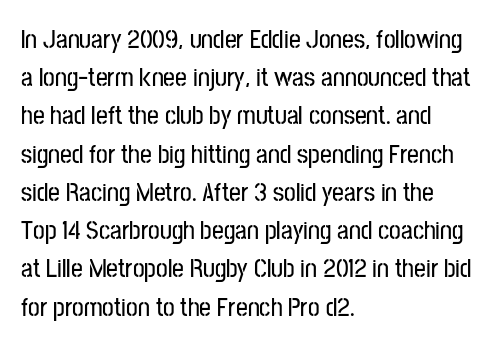
Glance below the letters and you will spot only blank space. Interline gaps are of average width in this sample. The type sits square on the baseline with zero lean. The text block is weighted toward the left margin, trailing off unevenly rightward. These lines keep a tight, regular rhythm from letter to letter.
